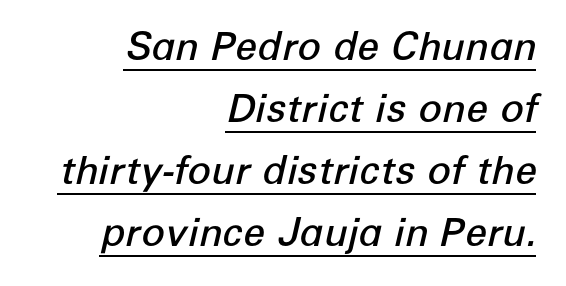
Horizontal bands of white between lines are of average thickness. Right-aligned paragraph, ragged on the left. Words appear dense and cohesive because spacing is normal. The whole block is typeset with a tilt. Moderately thickened strokes mark this as semibold type.
